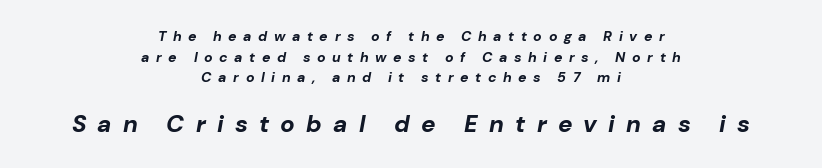
The image shows 24 px bold type, italic (leaning right); set centered, normal line spacing (1.48x), unusually wide letter spacing (+0.47 em), not underlined; the second (bottom) block is 1.71x larger.
